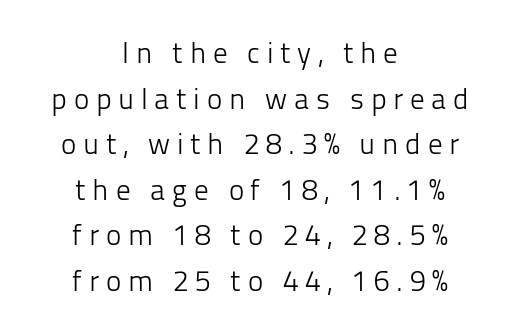
{"serif": "no", "italic": "no", "bold": "no", "weight": "light", "width": "normal", "stroke_contrast": "low", "x_height": "medium", "monospaced": "no", "underline": "no", "align": "center", "line_spacing": "normal", "line_spacing_ratio": 1.57, "letter_spacing": "wide", "letter_spacing_em": 0.23, "glyph_px": 29}
